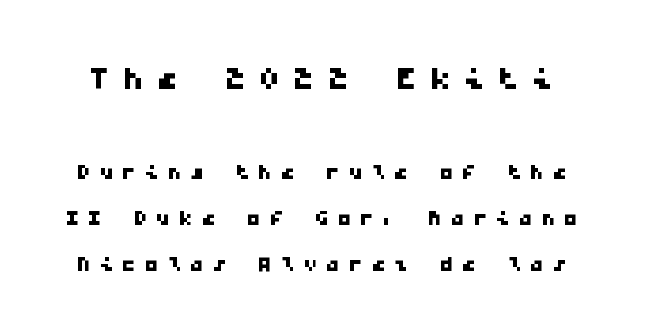
The tracking reads as deliberately expanded to a designer's eye. Note the uniform advance width — an 'i' takes as much space as an 'm'. If you squint, the top block still reads clearly — it's the larger of the two. The designer left line spacing at the default.
